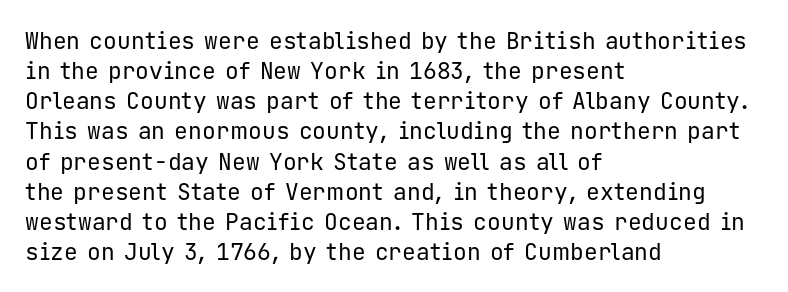
Teacher's note: observe the even left margin — that is flush-left alignment. Does extra space separate the letters? No, they use regular spacing. In terms of posture, this sample is upright. The glyphs are unaccompanied by any horizontal stroke below them. The lines sit at an ordinary, default distance from one another.
